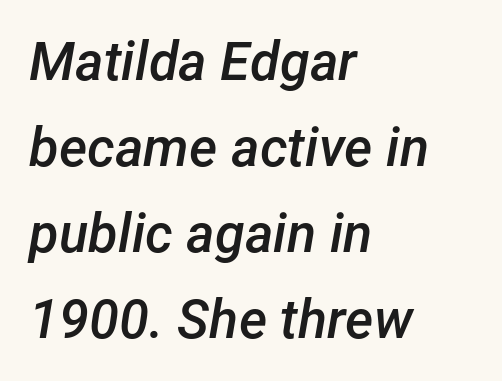
{"italic": "yes", "lean": "right", "slant_degrees": 12, "bold": "semi", "weight": "semibold", "width": "normal", "stroke_contrast": "low", "x_height": "medium", "monospaced": "no", "underline": "no", "align": "left", "line_spacing": "normal", "line_spacing_ratio": 1.59, "letter_spacing": "normal", "letter_spacing_em": 0.0, "glyph_px": 54}
